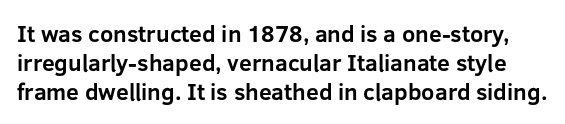
No italicization has been applied; the sample stays upright. Decoration check: the copy has no underline. Weight: bold. Vertical spacing — default. The letters sit at their default tracking, neither squeezed nor spread.
